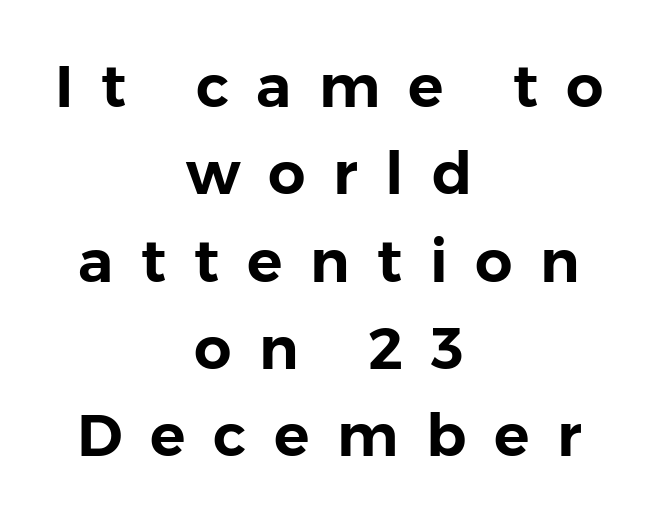
Note the varied advance widths — an 'i' is clearly narrower than an 'm'. The lines sit at an ordinary, default distance from one another. The rendering inserts visible extra space after every character. Neither beginnings nor endings align; midpoints do.
